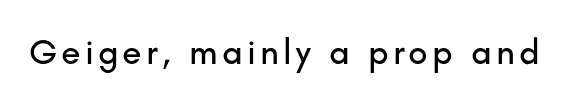
The image shows 36 px sans-serif type, upright; set not underlined; low stroke contrast and a small x-height.
